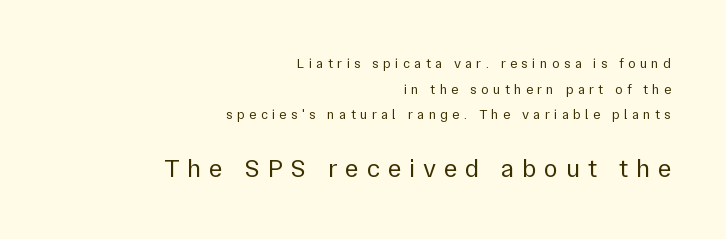
{"italic": "no", "bold": "no", "underline": "no", "align": "right", "line_spacing_ratio": 1.83, "letter_spacing": "wide", "letter_spacing_em": 0.3, "larger_block": "second", "size_ratio": 1.86, "glyph_px": 26}
